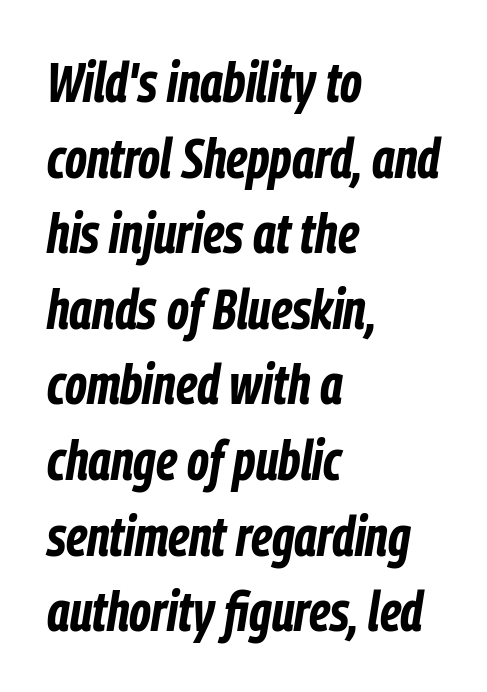
Q: Is the text bold? A: Yes.
Q: Is the text italic (slanted)? A: Yes, it leans right by about 9 degrees.
Q: Is the text underlined? A: No.
Q: How is the paragraph aligned? A: Left-aligned.
Q: Is the spacing between letters normal or unusually wide? A: Normal.
Q: Is the spacing between lines tight, normal or loose? A: Normal.
Q: Width (condensed, normal, or wide)? A: Condensed.
Q: Stroke contrast? A: Low.
Q: x-height? A: Medium.
Q: Monospaced? A: No.
